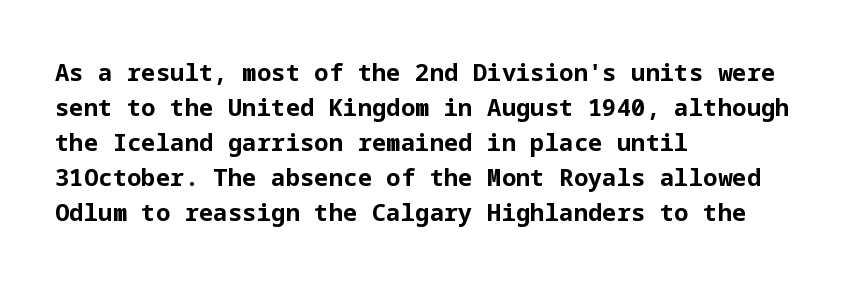
Q: Is the text bold? A: Yes.
Q: Is the text italic (slanted)? A: No, it is upright.
Q: Is the text underlined? A: No.
Q: How is the paragraph aligned? A: Left-aligned.
Q: Is the spacing between letters normal or unusually wide? A: Normal.
Q: Is the spacing between lines tight, normal or loose? A: Normal.
